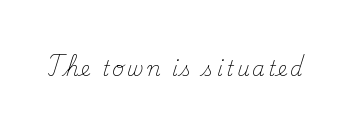
{"bold": "no", "underline": "no", "glyph_px": 20}
